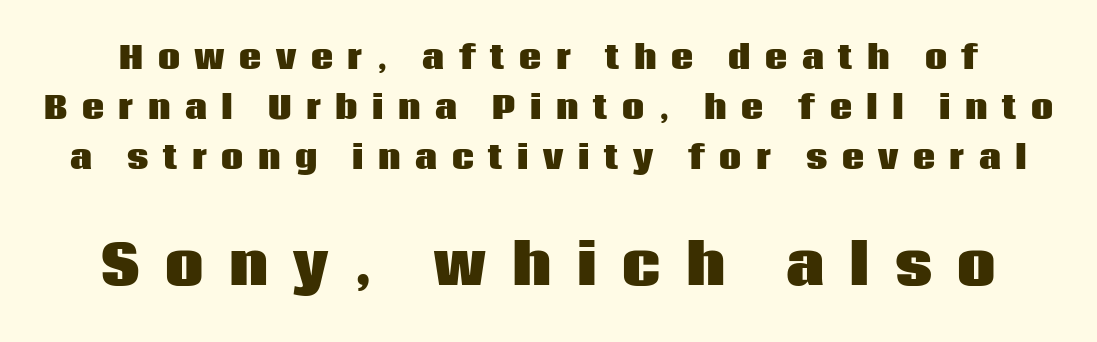
Note: no serifs on the glyphs. Is there any slant? The stems are plumb. Proportional: the letters do not fall into vertical columns. The strip under each line holds only bare page. Does the bottom block carry the larger type? Yes, it does.
